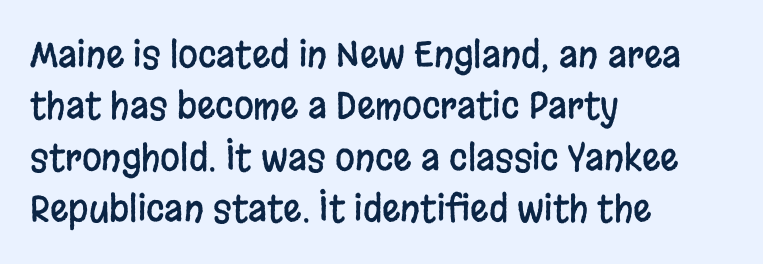
Q: Is the text italic (slanted)? A: No, it is upright.
Q: Is the typeface a serif or a sans-serif typeface? A: Sans-serif.
Q: Is the text underlined? A: No.
Q: How is the paragraph aligned? A: Left-aligned.
Q: Is the spacing between letters normal or unusually wide? A: Normal.
Q: Is the spacing between lines tight, normal or loose? A: Normal.
Q: Width (condensed, normal, or wide)? A: Condensed.
Q: Stroke contrast? A: Low.
Q: x-height? A: Large.
Q: Monospaced? A: No.
